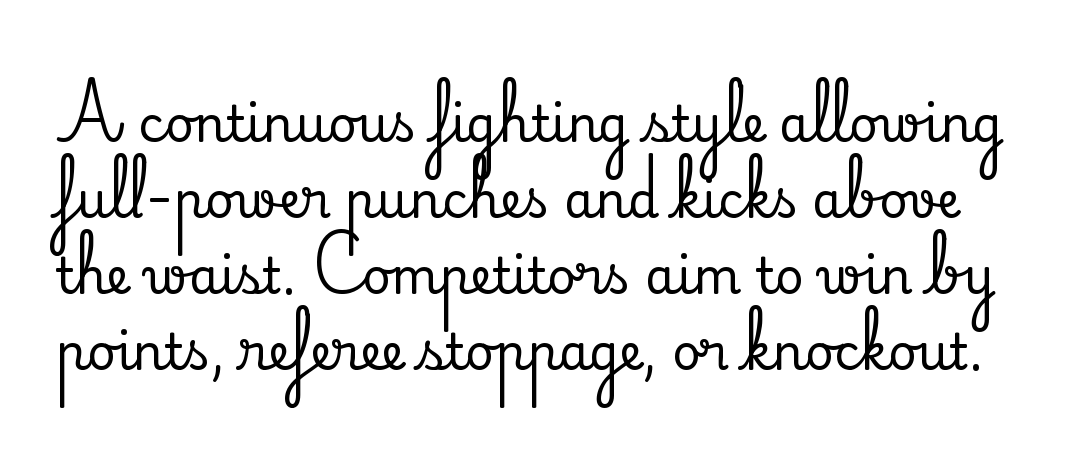
Q: Is the text italic (slanted)? A: No, it is upright.
Q: Is the typeface a serif or a sans-serif typeface? A: Serif.
Q: Is the text underlined? A: No.
Q: Is the spacing between letters normal or unusually wide? A: Normal.
Q: Is the spacing between lines tight, normal or loose? A: Normal.
Q: Width (condensed, normal, or wide)? A: Normal.
Q: Stroke contrast? A: Medium.
Q: x-height? A: Small.
Q: Monospaced? A: No.
